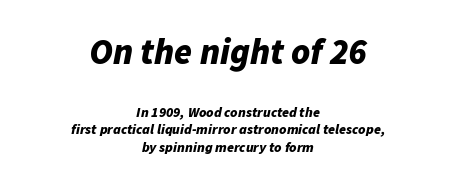
Each new line begins a customary step beneath the previous one. These lines keep a tight, regular rhythm from letter to letter. The block sitting higher on the canvas is the one with enlarged characters. The passage shown is emphatically bold. Glance below the letters and you will spot only blank space. Is this a fixed-width face? No — the glyphs have proportional, varying widths.
